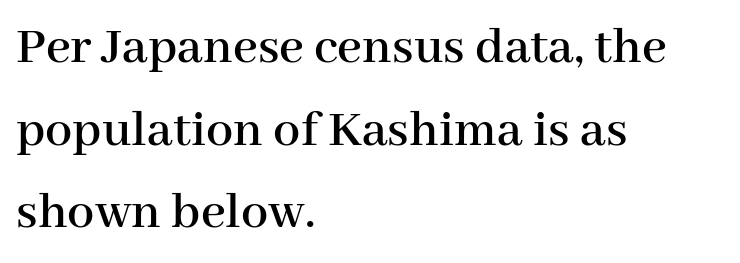
A roman cut, with each character standing at attention. Normally led — the rows are evenly, conventionally spaced. The passage shown has conventional tracking throughout. Unmarked baselines from the first word to the last. These lines are composed in type with serifs.
